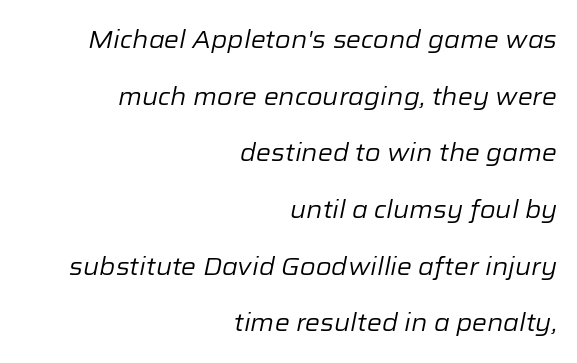
Q: Is the text bold? A: No.
Q: Is the text italic (slanted)? A: Yes, it leans right by about 12 degrees.
Q: Is the text underlined? A: No.
Q: How is the paragraph aligned? A: Right-aligned.
Q: Is the spacing between letters normal or unusually wide? A: Normal.
Q: Is the spacing between lines tight, normal or loose? A: Loose.
